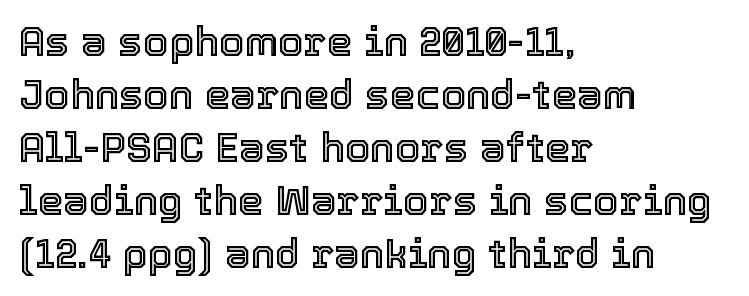
{"italic": "no", "width": "normal", "x_height": "medium", "monospaced": "no", "underline": "no", "align": "left", "line_spacing": "normal", "line_spacing_ratio": 1.29, "letter_spacing": "normal", "letter_spacing_em": 0.0, "glyph_px": 41}
